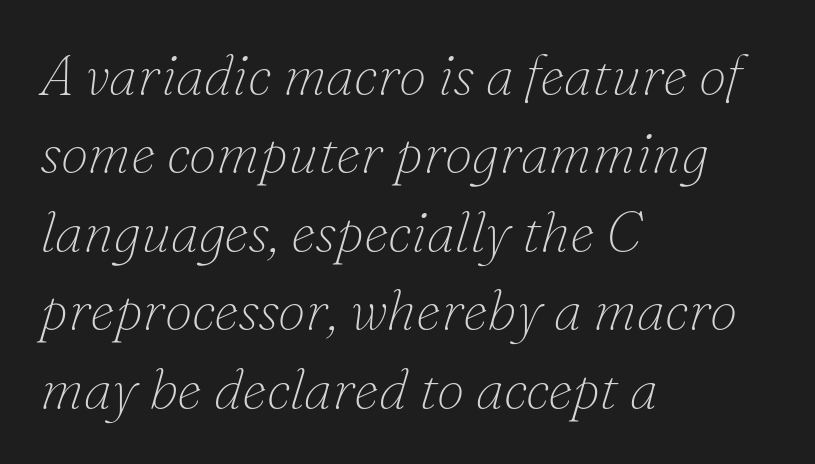
The image shows 56 px thin serif type, italic (leaning right); set left-aligned, normal line spacing (1.4x), normal letter spacing, not underlined; low stroke contrast and a small x-height.
